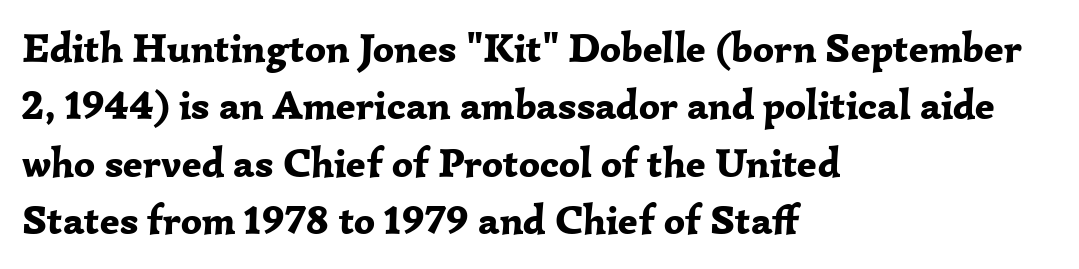
{"serif": "yes", "italic": "no", "bold": "yes", "weight": "bold", "width": "normal", "stroke_contrast": "low", "x_height": "medium", "monospaced": "no", "underline": "no", "align": "left", "line_spacing": "normal", "line_spacing_ratio": 1.4, "letter_spacing": "normal", "letter_spacing_em": 0.0, "glyph_px": 41}
